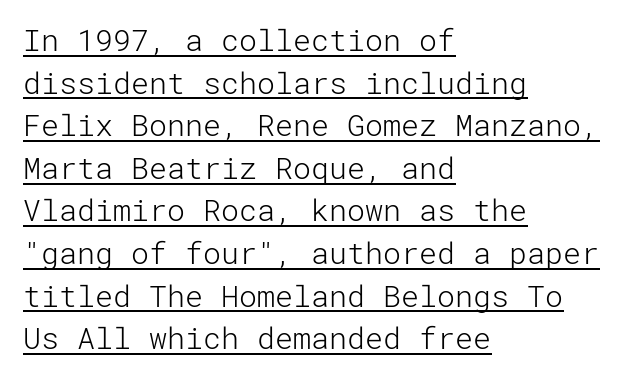
The image shows 30 px light sans-serif type, upright; set left-aligned, normal line spacing (1.42x), normal letter spacing, underlined; low stroke contrast and a medium x-height.
